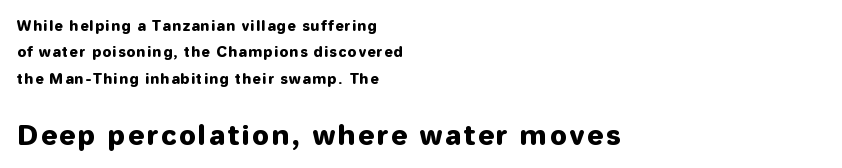
Type size steps up from the first block to the second. Does the copy run flush right? No — it runs flush left. Is there any slant? The stems are plumb. The area under the type is left untouched.
